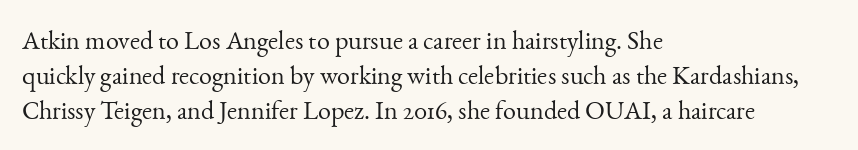
The image shows 26 px text type, upright; set left-aligned, normal line spacing (1.35x), normal letter spacing, not underlined.
